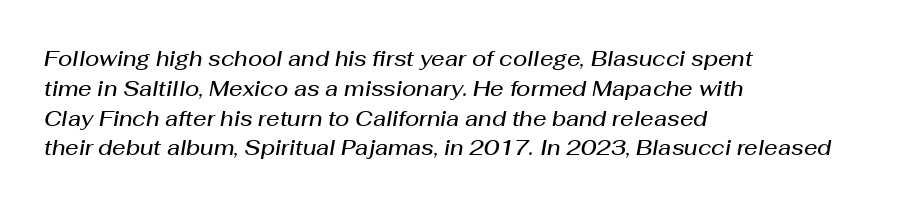
The paragraph shown leans on its left margin. Underline: absent. Would a proofreader flag this as italicized? Yes. These lines sit exactly where default settings would place them. Words appear dense and cohesive because spacing is normal. The passage shown is semibold, sitting just below true bold.
